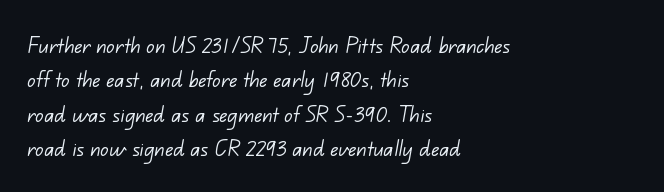
The image shows 26 px text type; set left-aligned, normal line spacing (1.32x), normal letter spacing, not underlined.
